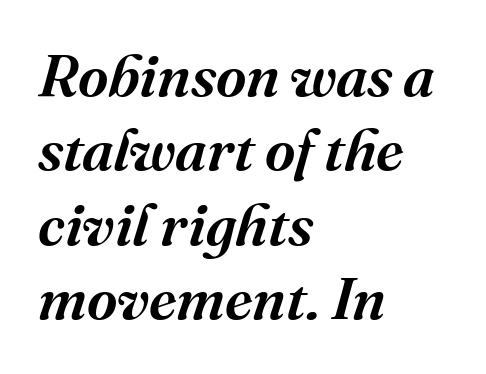
Q: Is the text italic (slanted)? A: Yes, it leans right by about 16 degrees.
Q: Is the typeface a serif or a sans-serif typeface? A: Serif.
Q: Is the text underlined? A: No.
Q: How is the paragraph aligned? A: Left-aligned.
Q: Is the spacing between letters normal or unusually wide? A: Normal.
Q: Is the spacing between lines tight, normal or loose? A: Normal.
Q: Width (condensed, normal, or wide)? A: Normal.
Q: Stroke contrast? A: Medium.
Q: x-height? A: Medium.
Q: Monospaced? A: No.
